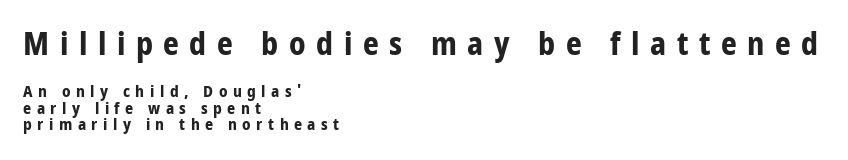
The glyphs have the mass of a bold cut. The space directly below the letters is spotless. Compare the two chunks: the upper has the greater cap height. The line texture is sparse and dotted thanks to wide tracking. The rendering uses natural spacing where letterforms have individual widths. Regarding leading, the lines here are crowded together.
